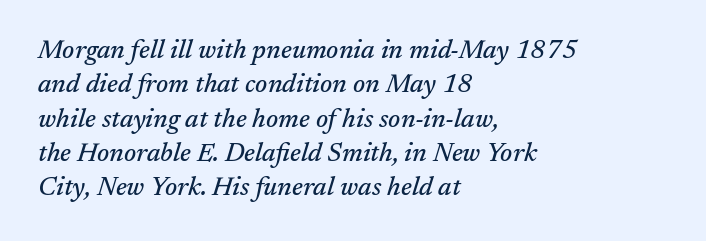
The image shows 26 px text type, italic (leaning right); set left-aligned, normal line spacing (1.32x), normal letter spacing, not underlined.
